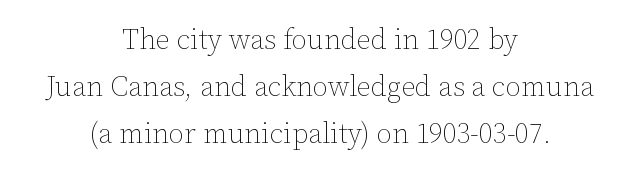
The image shows 28 px thin type, upright; set centered, normal line spacing (1.68x), normal letter spacing, not underlined; low stroke contrast and a medium x-height.
